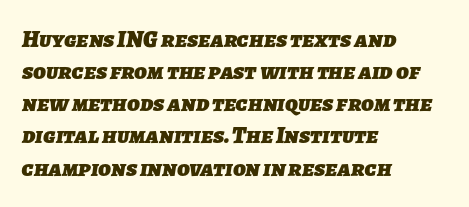
Q: Is the text bold? A: Yes.
Q: Is the text underlined? A: No.
Q: How is the paragraph aligned? A: Left-aligned.
Q: Is the spacing between letters normal or unusually wide? A: Normal.
Q: Is the spacing between lines tight, normal or loose? A: Normal.
